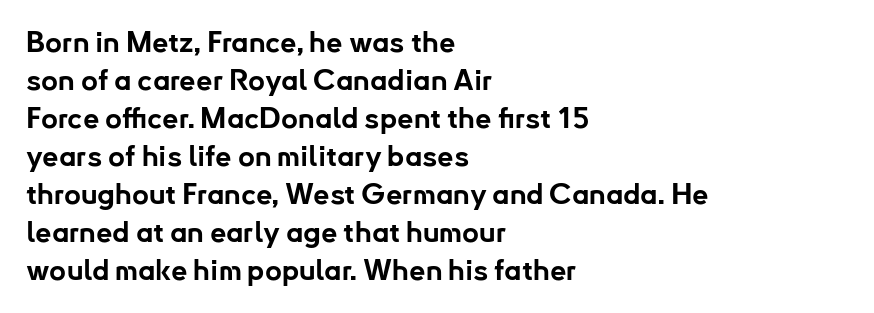
The image shows 29 px bold sans-serif type, upright; set left-aligned, normal line spacing (1.31x), normal letter spacing, not underlined; low stroke contrast and a small x-height.
